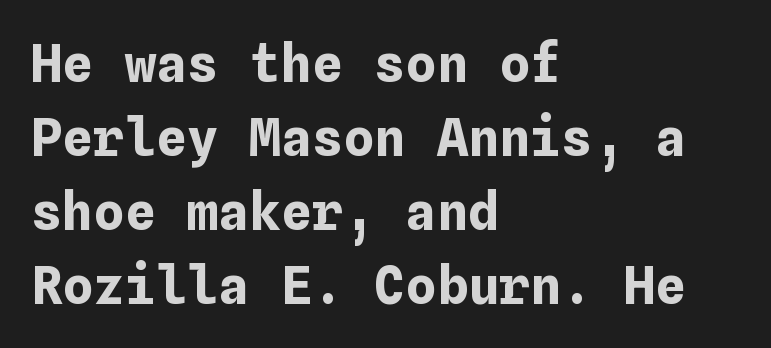
Italic: no, the glyphs are upright roman. Each new line begins a customary step beneath the previous one. Any mark beneath the type? The region is blank. Does the weight exceed regular? Yes, all the way to bold. Tracking here is standard; glyphs follow each other at the usual distance.
